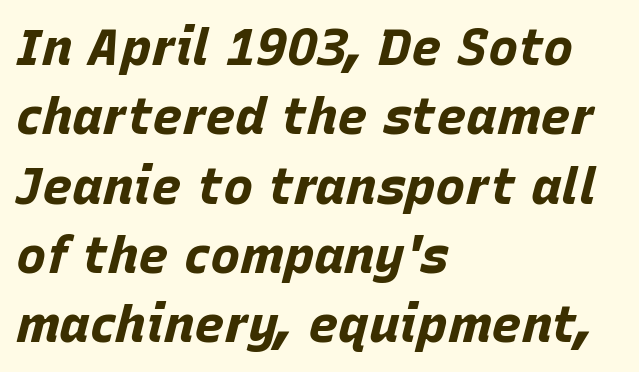
The image shows 51 px bold type, italic (leaning right); set left-aligned, normal line spacing (1.36x), normal letter spacing, not underlined; low stroke contrast and a large x-height.
